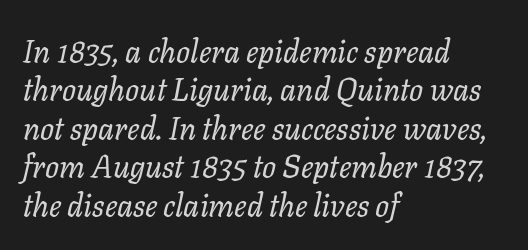
{"italic": "yes", "lean": "right", "slant_degrees": 11, "bold": "no", "weight": "regular", "width": "normal", "stroke_contrast": "low", "x_height": "medium", "monospaced": "no", "underline": "no", "align": "left", "line_spacing_ratio": 1.24, "letter_spacing": "normal", "letter_spacing_em": 0.0, "glyph_px": 31}
